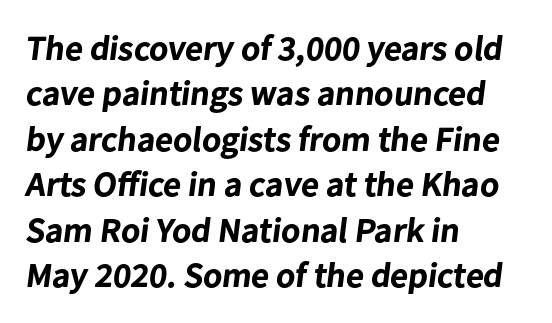
The image shows 35 px bold sans-serif type; set left-aligned, normal line spacing (1.3x), normal letter spacing, not underlined; low stroke contrast and a medium x-height.
